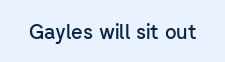
I'd describe the lettering as semibold — firm but not a full bold. The string is rendered with underlining switched off. If you drew a line through each stem, it would be perfectly vertical. Observe the ordinary spacing: letters are neighbours, not strangers.
